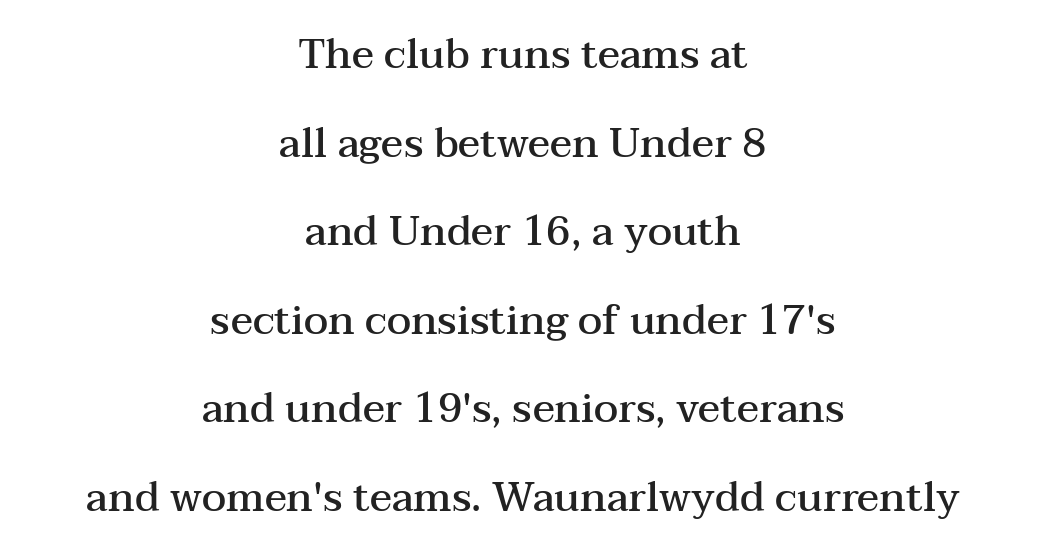
Q: Is the text bold? A: Semi-bold.
Q: Is the text italic (slanted)? A: No, it is upright.
Q: Is the typeface a serif or a sans-serif typeface? A: Serif.
Q: Is the text underlined? A: No.
Q: How is the paragraph aligned? A: Centered.
Q: Is the spacing between letters normal or unusually wide? A: Normal.
Q: Is the spacing between lines tight, normal or loose? A: Loose.
Q: Width (condensed, normal, or wide)? A: Wide.
Q: Stroke contrast? A: Medium.
Q: x-height? A: Medium.
Q: Monospaced? A: No.
